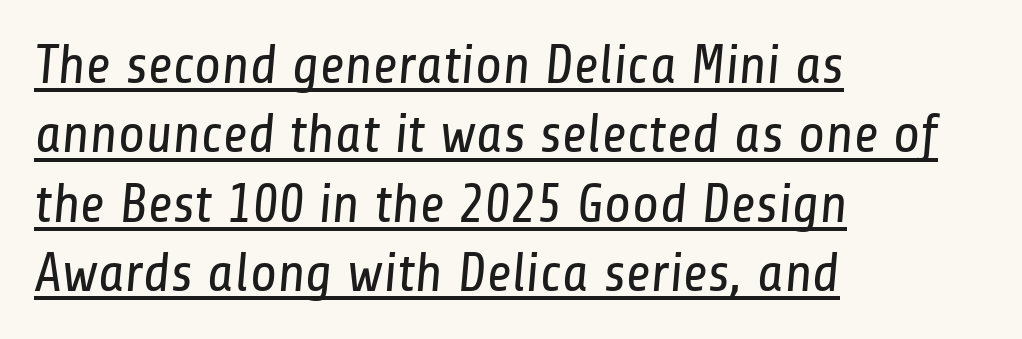
This reads as an unemphasized weight, regular at the heaviest. How are the letters spaced? Ordinarily, with no added tracking. Notice how the passage keeps a crisp vertical edge on the left only. Leading matches the norm, producing a regular column.
